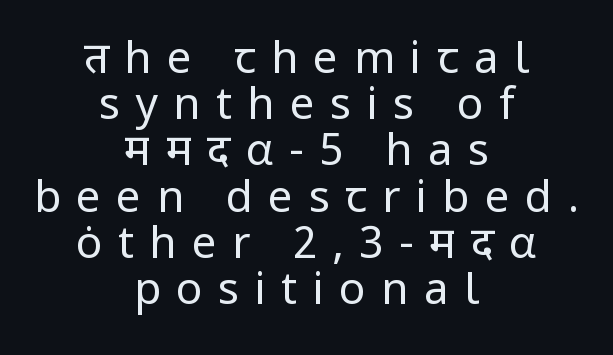
The image shows 44 px regular-weight sans-serif type, upright; set centered, tight line spacing (1.05x), unusually wide letter spacing (+0.35 em), not underlined; low stroke contrast and a medium x-height.
